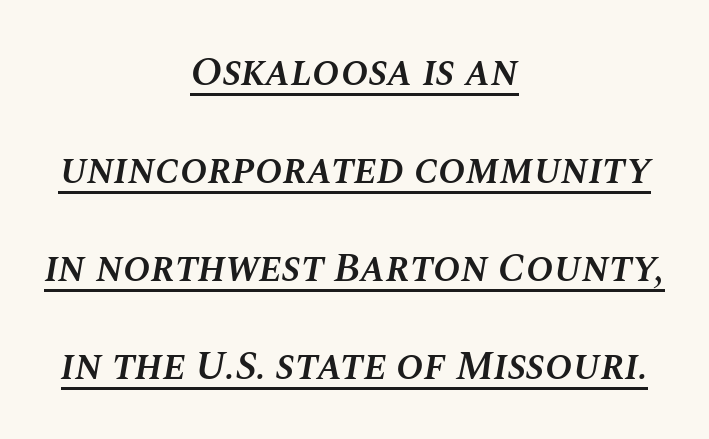
{"italic": "yes", "lean": "right", "slant_degrees": 10, "bold": "semi", "weight": "semibold", "width": "normal", "stroke_contrast": "medium", "x_height": "large", "monospaced": "no", "underline": "yes", "align": "center", "line_spacing": "loose", "line_spacing_ratio": 2.39, "letter_spacing": "normal", "letter_spacing_em": 0.0, "glyph_px": 41}
